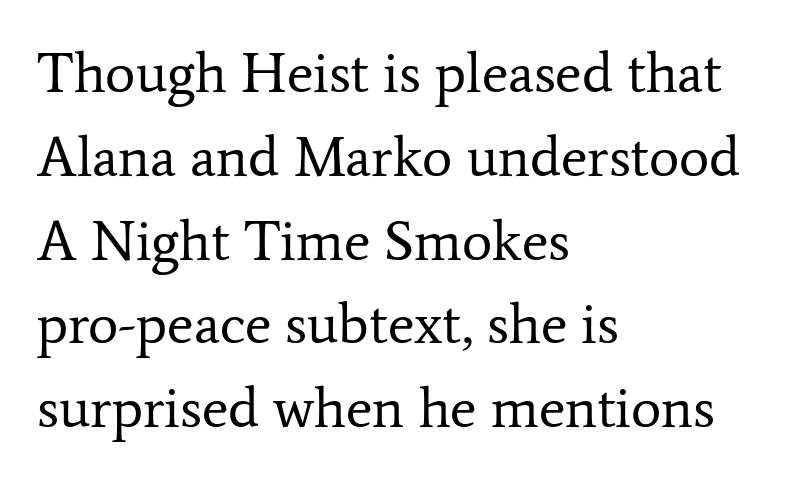
The image shows 57 px regular-weight serif type, upright; set left-aligned, normal line spacing (1.47x), normal letter spacing, not underlined; low stroke contrast and a medium x-height.
